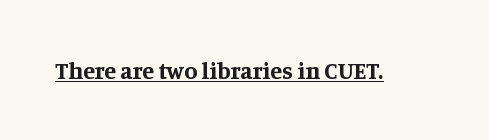
{"italic": "no", "bold": "yes", "underline": "yes", "letter_spacing": "normal", "letter_spacing_em": 0.0, "glyph_px": 24}
